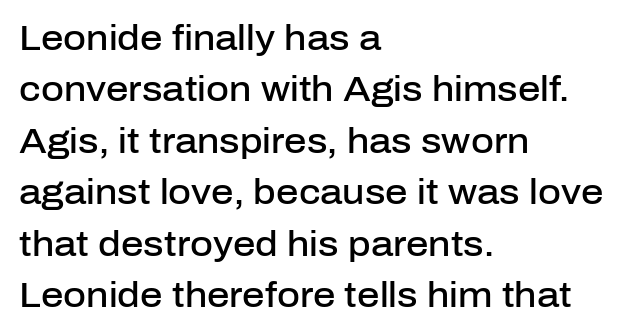
Q: Is the text bold? A: Semi-bold.
Q: Is the text italic (slanted)? A: No, it is upright.
Q: Is the typeface a serif or a sans-serif typeface? A: Sans-serif.
Q: Is the text underlined? A: No.
Q: How is the paragraph aligned? A: Left-aligned.
Q: Is the spacing between letters normal or unusually wide? A: Normal.
Q: Is the spacing between lines tight, normal or loose? A: Normal.
Q: Width (condensed, normal, or wide)? A: Normal.
Q: Stroke contrast? A: Low.
Q: x-height? A: Medium.
Q: Monospaced? A: No.
